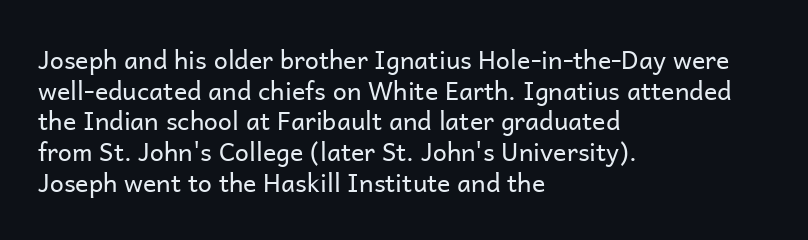
{"italic": "no", "bold": "no", "underline": "no", "align": "left", "line_spacing_ratio": 1.23, "letter_spacing": "normal", "letter_spacing_em": 0.0, "glyph_px": 25}
